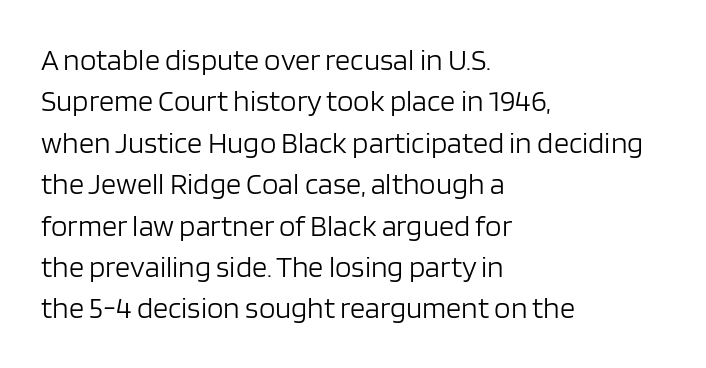
{"serif": "no", "italic": "no", "bold": "no", "weight": "light", "width": "normal", "stroke_contrast": "low", "x_height": "large", "monospaced": "no", "underline": "no", "align": "left", "line_spacing": "normal", "line_spacing_ratio": 1.38, "letter_spacing": "normal", "letter_spacing_em": 0.0, "glyph_px": 30}
